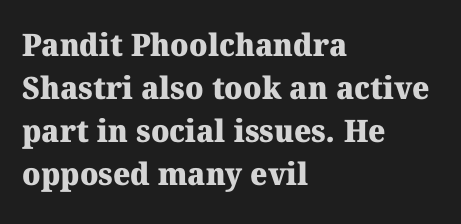
Q: Is the text bold? A: Yes.
Q: Is the typeface a serif or a sans-serif typeface? A: Serif.
Q: Is the text underlined? A: No.
Q: How is the paragraph aligned? A: Left-aligned.
Q: Is the spacing between letters normal or unusually wide? A: Normal.
Q: Is the spacing between lines tight, normal or loose? A: Normal.
Q: Width (condensed, normal, or wide)? A: Normal.
Q: Stroke contrast? A: Medium.
Q: x-height? A: Medium.
Q: Monospaced? A: No.
